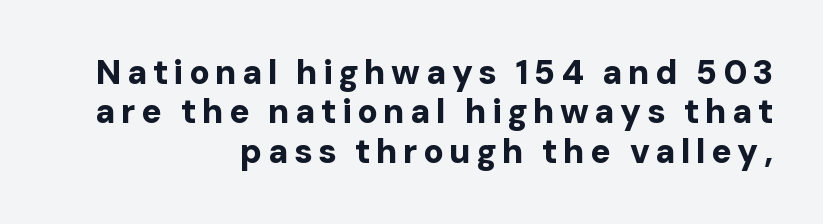
The image shows 34 px bold sans-serif type, upright; set right-aligned, line spacing 1.16x, not underlined; low stroke contrast and a medium x-height.
